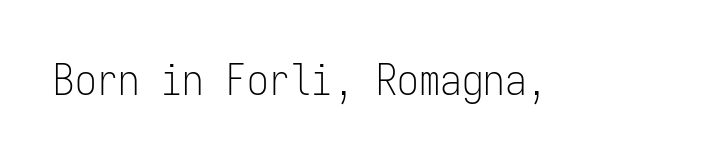
The font's upright variant was chosen for this text. The string is rendered with underlining switched off. Font category for this specimen: sans-serif. The letterforms sit shoulder to shoulder at normal distance. Weight: not bold — regular or lighter.
